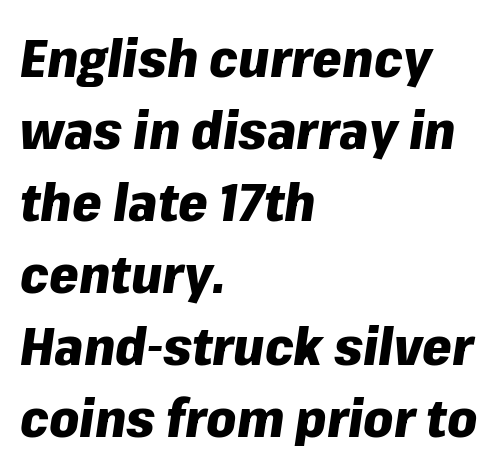
Between one letter and the next there's only the usual sliver of space. Is this a fixed-width face? No — the glyphs have proportional, varying widths. A full-strength bold gives these letters their thick strokes. Every character sits at an angle, as italics do. Bare-footed words on every line.
